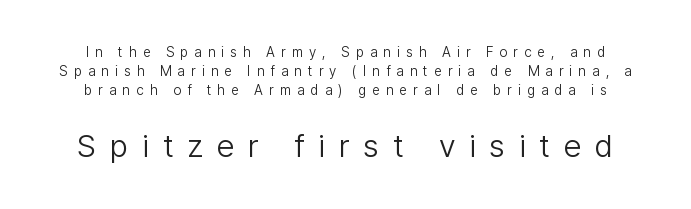
The image shows 32 px light sans-serif type, upright; set normal line spacing (1.37x), unusually wide letter spacing (+0.43 em), not underlined; the second (bottom) block is 2.29x larger; low stroke contrast and a medium x-height.
